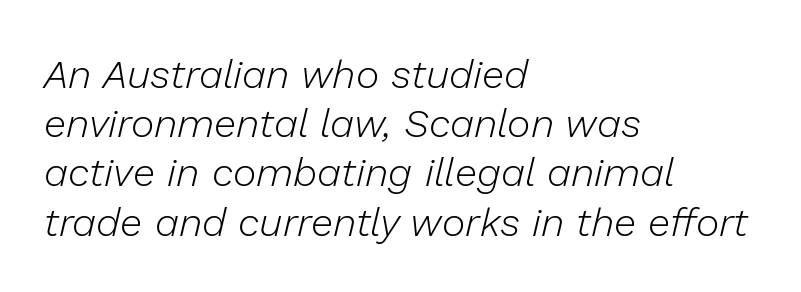
Q: Is the text bold? A: No.
Q: Is the text italic (slanted)? A: Yes, it leans right by about 13 degrees.
Q: Is the text underlined? A: No.
Q: How is the paragraph aligned? A: Left-aligned.
Q: Is the spacing between letters normal or unusually wide? A: Normal.
Q: Width (condensed, normal, or wide)? A: Normal.
Q: Stroke contrast? A: Low.
Q: x-height? A: Medium.
Q: Monospaced? A: No.
